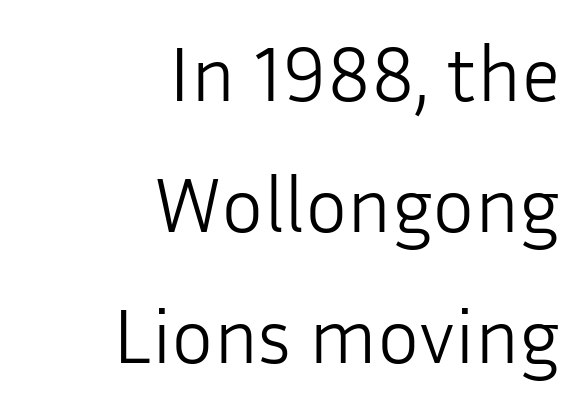
{"serif": "no", "italic": "no", "bold": "no", "weight": "light", "width": "normal", "stroke_contrast": "low", "x_height": "medium", "monospaced": "no", "underline": "no", "align": "right", "line_spacing": "normal", "line_spacing_ratio": 1.66, "letter_spacing": "normal", "letter_spacing_em": 0.0, "glyph_px": 79}
